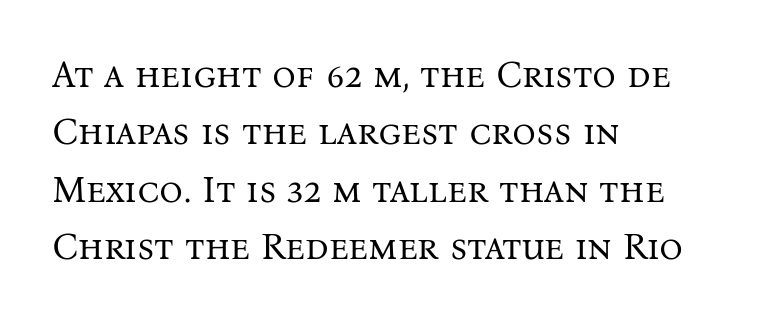
The image shows 37 px regular-weight serif type, upright; set left-aligned, normal line spacing (1.55x), normal letter spacing, not underlined; medium stroke contrast and a medium x-height.
